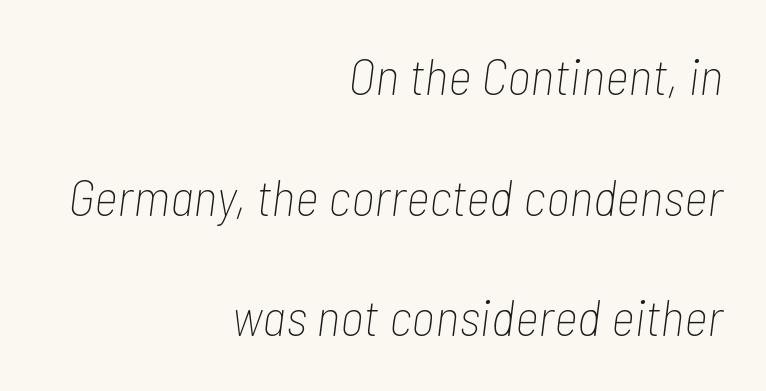
The passage shown is not underscored anywhere. If you measured baseline to baseline, you'd find a long distance. Leftover space on each line is placed entirely before the opening word. Default kerning and tracking; the words read as compact shapes. The face looks like a standard text weight, possibly lighter. A typesetter would call this proportional, since set widths differ per character.
